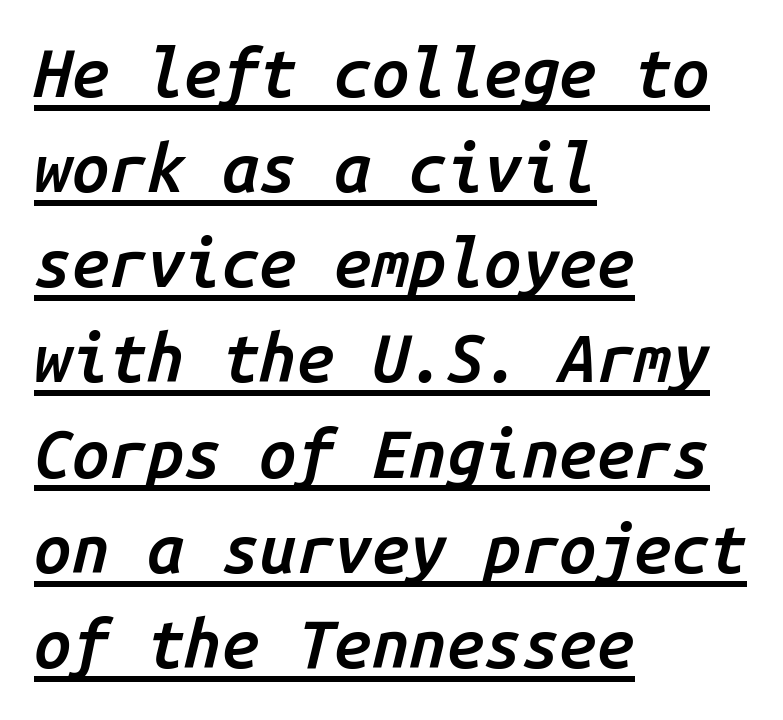
Q: Is the text bold? A: Semi-bold.
Q: Is the text italic (slanted)? A: Yes, it leans right by about 14 degrees.
Q: Is the text underlined? A: Yes.
Q: How is the paragraph aligned? A: Left-aligned.
Q: Is the spacing between letters normal or unusually wide? A: Normal.
Q: Is the spacing between lines tight, normal or loose? A: Normal.
Q: Width (condensed, normal, or wide)? A: Normal.
Q: Stroke contrast? A: Low.
Q: x-height? A: Medium.
Q: Monospaced? A: Yes.
